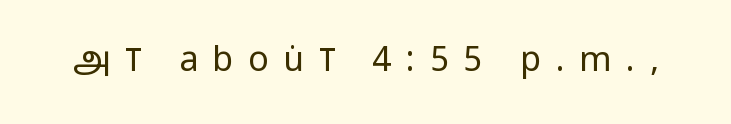
The image shows 34 px regular-weight, condensed sans-serif type, upright; set unusually wide letter spacing (+0.43 em), not underlined; low stroke contrast and a large x-height.
